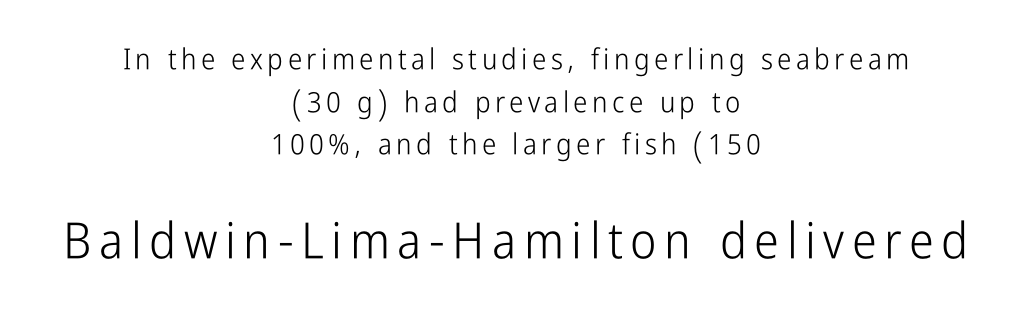
The image shows 50 px light, condensed sans-serif type, upright; set centered, normal line spacing (1.47x), not underlined; the second (bottom) block is 1.72x larger; low stroke contrast and a medium x-height.
